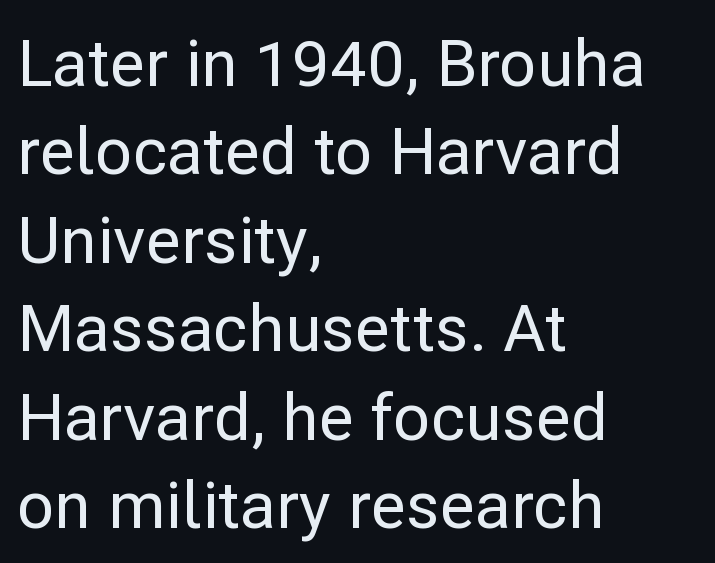
Inter-character spacing is left at the font's built-in metrics. The lines in this sample share a left origin and differ only in where they stop. A roman cut, with each character standing at attention. The rendering shows plain stroke endings on the letterforms — a sans-serif design. Type without underlining.
